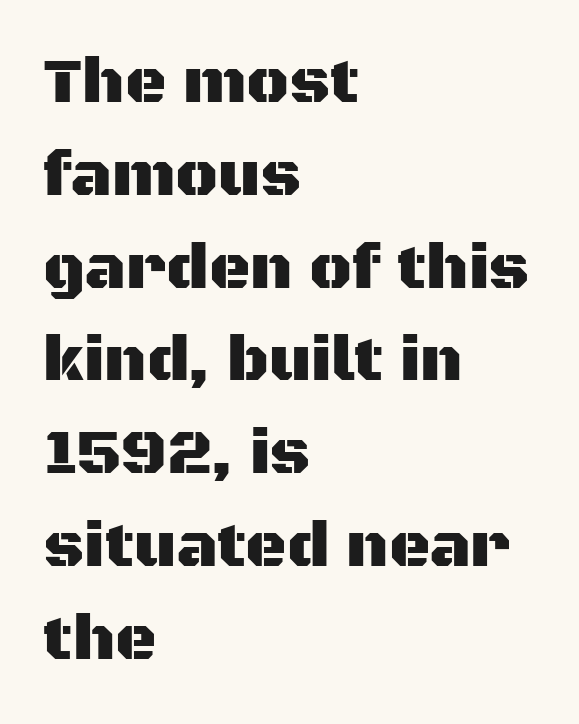
Caption: multi-line text, flush left, ragged right. This rendering employs a face without finishing strokes, i.e., a sans-serif. This is roman type, the default non-slanted kind. The rows are spaced the way most documents space them. Is this a fixed-width face? No — the glyphs have proportional, varying widths. This rendering features lettering with no underline.
